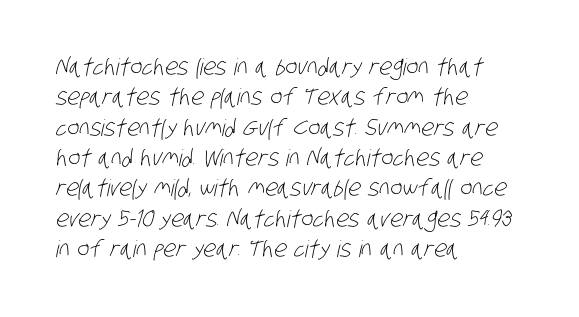
Honestly, the letter spacing is just normal — you wouldn't notice it. Each line starts at the same left margin while the right side varies. Interline gaps are of average width in this sample. Stroke thickness stays within the range of a standard reading face or lighter. Decoration check: the copy has no underline.
